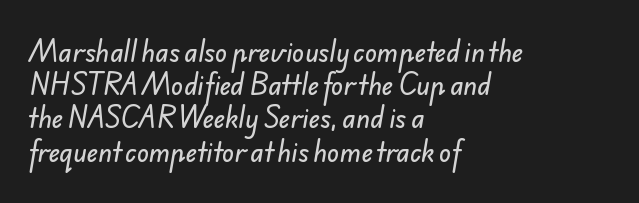
Q: Is the text underlined? A: No.
Q: How is the paragraph aligned? A: Left-aligned.
Q: Is the spacing between letters normal or unusually wide? A: Normal.
Q: Is the spacing between lines tight, normal or loose? A: Normal.
